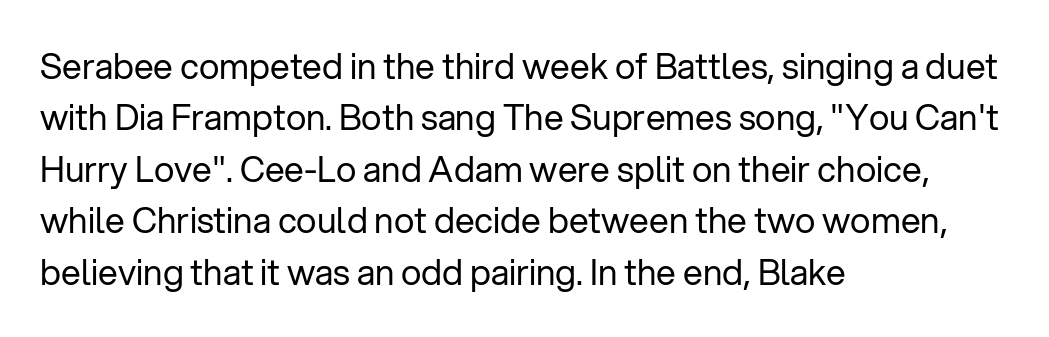
Q: Is the text bold? A: No.
Q: Is the text italic (slanted)? A: No, it is upright.
Q: Is the typeface a serif or a sans-serif typeface? A: Sans-serif.
Q: Is the text underlined? A: No.
Q: How is the paragraph aligned? A: Left-aligned.
Q: Is the spacing between letters normal or unusually wide? A: Normal.
Q: Is the spacing between lines tight, normal or loose? A: Normal.
Q: Width (condensed, normal, or wide)? A: Normal.
Q: Stroke contrast? A: Low.
Q: x-height? A: Medium.
Q: Monospaced? A: No.
